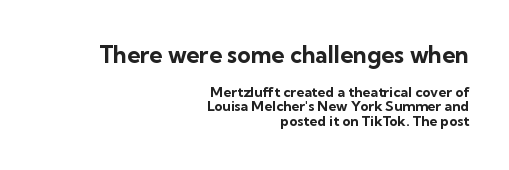
The image shows 23 px bold type, upright; set right-aligned, tight line spacing (1.05x), normal letter spacing, not underlined; the first (top) block is 1.64x larger.
